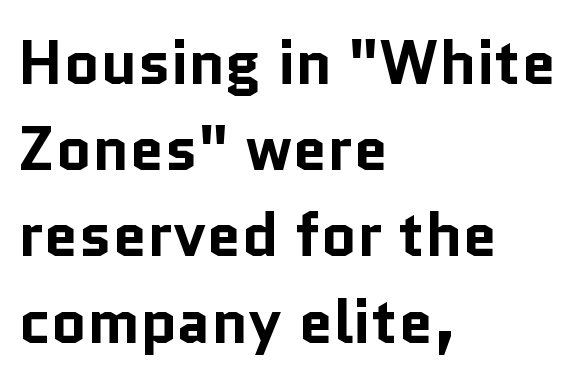
{"serif": "no", "italic": "no", "bold": "yes", "weight": "bold", "width": "normal", "stroke_contrast": "low", "x_height": "medium", "monospaced": "no", "underline": "no", "align": "left", "line_spacing": "normal", "line_spacing_ratio": 1.39, "letter_spacing": "normal", "letter_spacing_em": 0.0, "glyph_px": 62}
